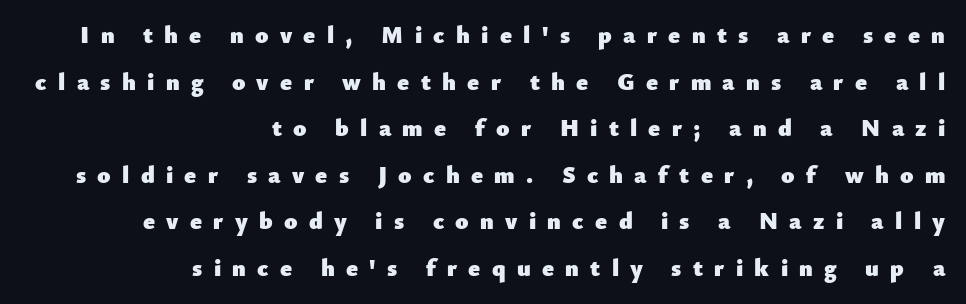
The image shows 24 px bold type, upright; set right-aligned, loose line spacing (1.94x), unusually wide letter spacing (+0.47 em), not underlined.
